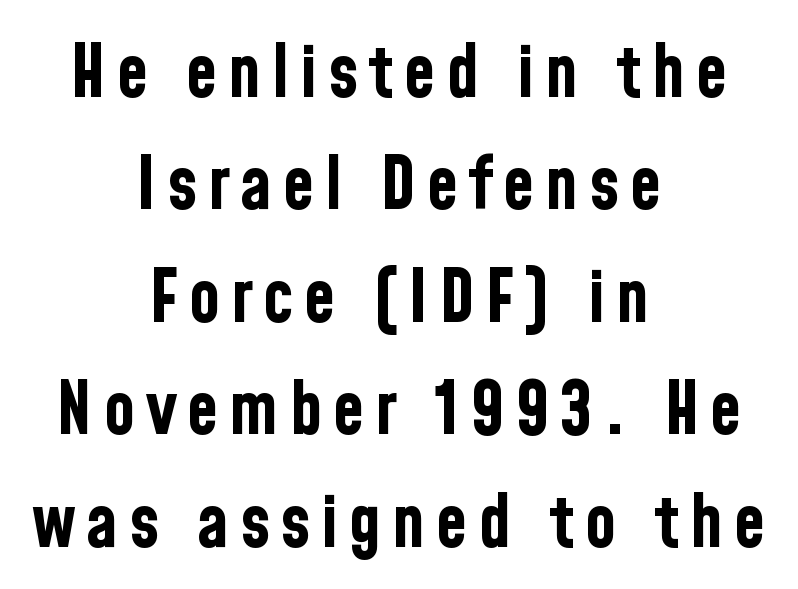
{"serif": "no", "italic": "no", "bold": "yes", "weight": "bold", "width": "condensed", "stroke_contrast": "low", "x_height": "medium", "monospaced": "no", "underline": "no", "align": "center", "line_spacing": "normal", "line_spacing_ratio": 1.54, "glyph_px": 73}
